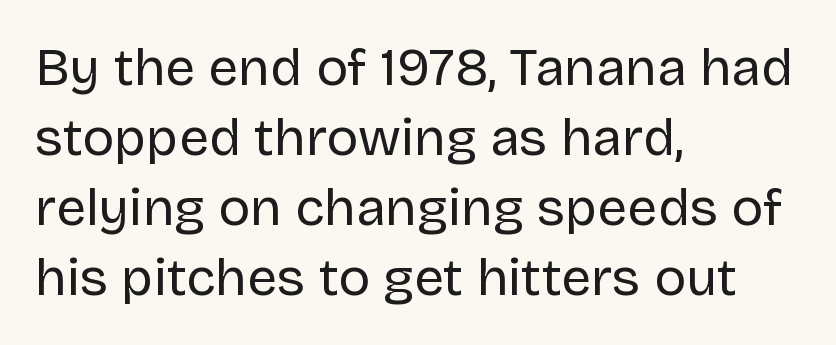
The words here are not underlined. Stroke terminals: plain, sans-serif. Posture: straight, roman, zero tilt. Letter spacing: default. Compared with a centered layout, this one pins lines to the left instead. The cut favours lightness, reaching ordinary text weight at its darkest.
